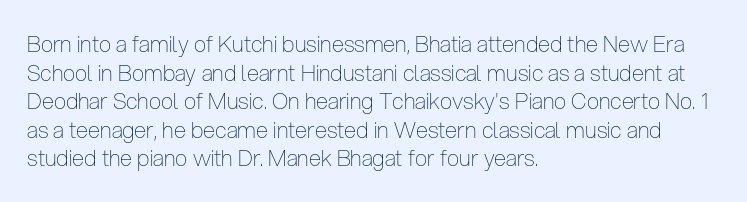
Q: Is the text bold? A: No.
Q: Is the text italic (slanted)? A: No, it is upright.
Q: Is the text underlined? A: No.
Q: How is the paragraph aligned? A: Left-aligned.
Q: Is the spacing between letters normal or unusually wide? A: Normal.
Q: Is the spacing between lines tight, normal or loose? A: Normal.
